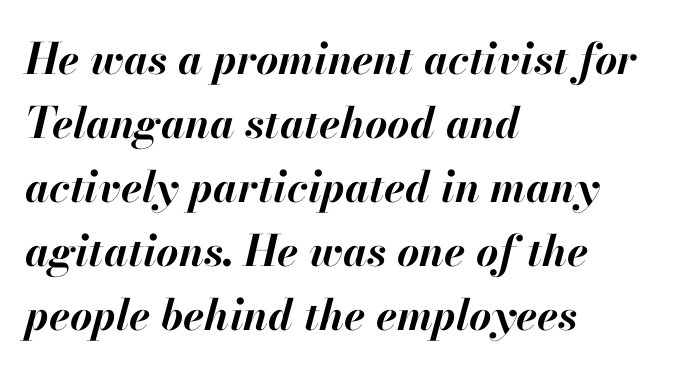
Q: Is the text bold? A: Yes.
Q: Is the text italic (slanted)? A: Yes, it leans right by about 13 degrees.
Q: Is the text underlined? A: No.
Q: How is the paragraph aligned? A: Left-aligned.
Q: Is the spacing between letters normal or unusually wide? A: Normal.
Q: Is the spacing between lines tight, normal or loose? A: Normal.
Q: Width (condensed, normal, or wide)? A: Normal.
Q: Stroke contrast? A: High.
Q: x-height? A: Small.
Q: Monospaced? A: No.
